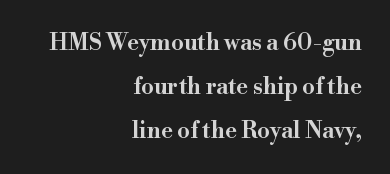
Q: Is the text bold? A: Semi-bold.
Q: Is the text italic (slanted)? A: No, it is upright.
Q: Is the text underlined? A: No.
Q: How is the paragraph aligned? A: Right-aligned.
Q: Is the spacing between letters normal or unusually wide? A: Normal.
Q: Is the spacing between lines tight, normal or loose? A: Loose.
